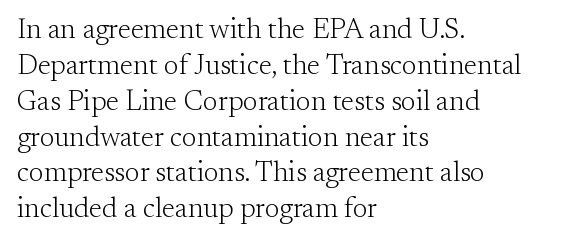
Does the leading feel generous? No, just average. Vertical stems look standard width or narrower in stroke. The letters sit at their default tracking, neither squeezed nor spread. This rendering uses left alignment, leaving the right contour irregular. The letters stand straight up with perfectly vertical stems.
